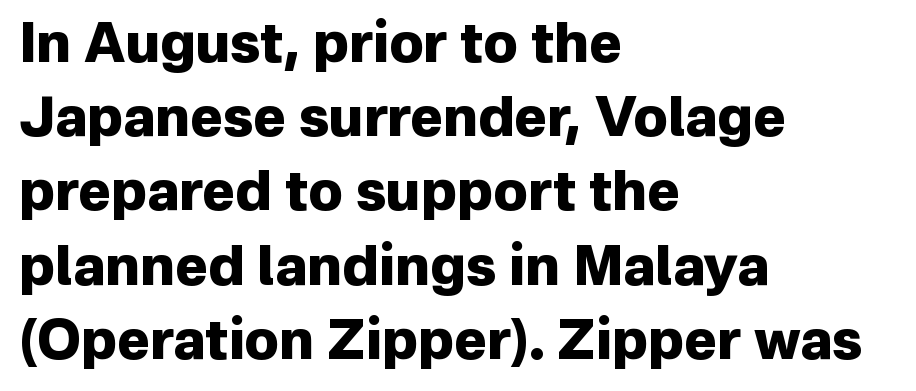
Q: Is the text bold? A: Yes.
Q: Is the text italic (slanted)? A: No, it is upright.
Q: Is the typeface a serif or a sans-serif typeface? A: Sans-serif.
Q: Is the text underlined? A: No.
Q: How is the paragraph aligned? A: Left-aligned.
Q: Is the spacing between letters normal or unusually wide? A: Normal.
Q: Is the spacing between lines tight, normal or loose? A: Normal.
Q: Width (condensed, normal, or wide)? A: Normal.
Q: Stroke contrast? A: Low.
Q: x-height? A: Medium.
Q: Monospaced? A: No.
